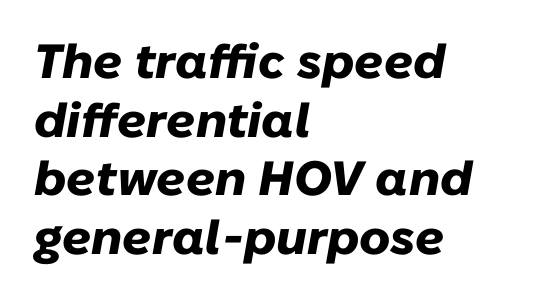
Q: Is the text bold? A: Yes.
Q: Is the text italic (slanted)? A: Yes, it leans right by about 10 degrees.
Q: Is the text underlined? A: No.
Q: How is the paragraph aligned? A: Left-aligned.
Q: Is the spacing between letters normal or unusually wide? A: Normal.
Q: Width (condensed, normal, or wide)? A: Normal.
Q: Stroke contrast? A: Low.
Q: x-height? A: Medium.
Q: Monospaced? A: No.
